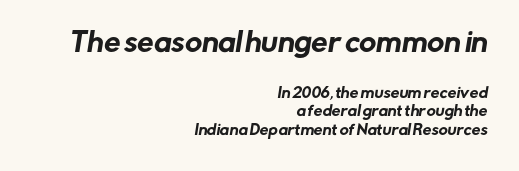
The passage shown begins with its larger block and ends with its smaller one. Casual observation: everything's shoved over to the right. The rendering uses a moderate line-height, typical for paragraphs. Each row of text sits above clean, open space.
